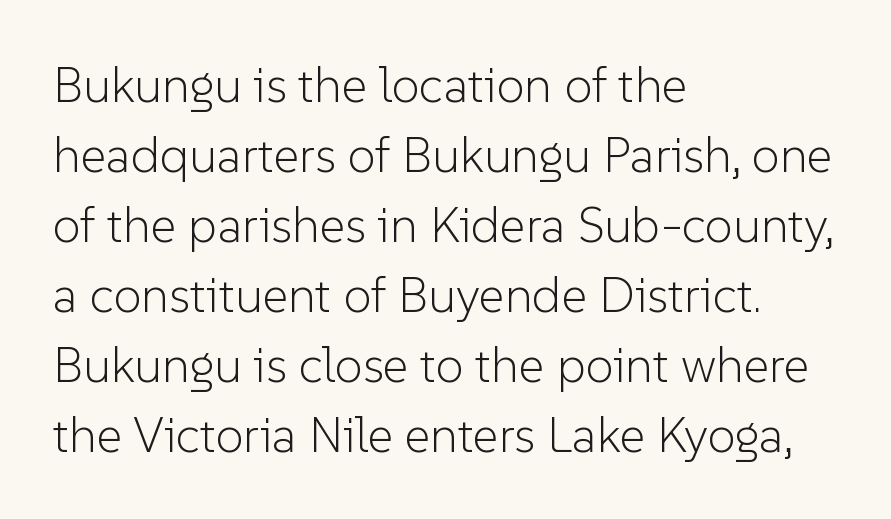
The image shows 50 px light sans-serif type, upright; set left-aligned, normal line spacing (1.4x), normal letter spacing, not underlined; low stroke contrast and a medium x-height.
